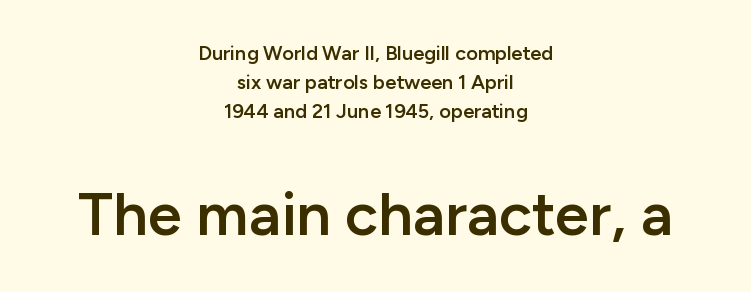
Q: Is the text bold? A: Semi-bold.
Q: Is the text italic (slanted)? A: No, it is upright.
Q: Is the typeface a serif or a sans-serif typeface? A: Sans-serif.
Q: Is the text underlined? A: No.
Q: How is the paragraph aligned? A: Centered.
Q: Is the spacing between letters normal or unusually wide? A: Normal.
Q: Is the spacing between lines tight, normal or loose? A: Normal.
Q: Which block of text is set in a larger size, the first (top) or the second (bottom)? A: The second (bottom) one.
Q: Width (condensed, normal, or wide)? A: Normal.
Q: Stroke contrast? A: Low.
Q: x-height? A: Medium.
Q: Monospaced? A: No.
